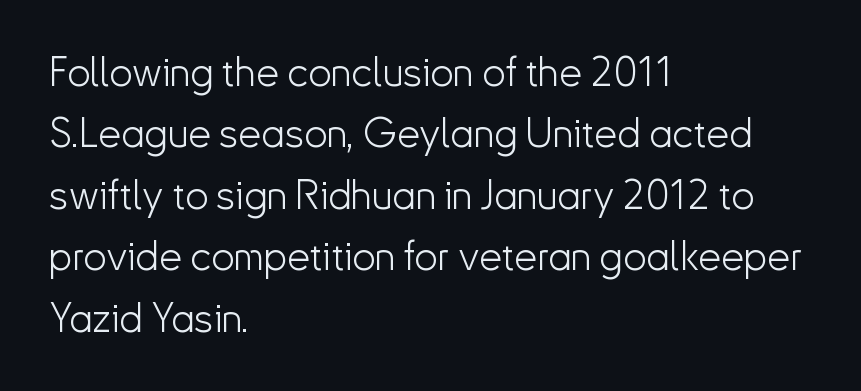
A sans-serif font was chosen for this passage. One-word summary of the alignment: left. The strip under each line holds only bare page. Nope, not italic — everything's standing straight. The face looks like a standard text weight, possibly lighter.
